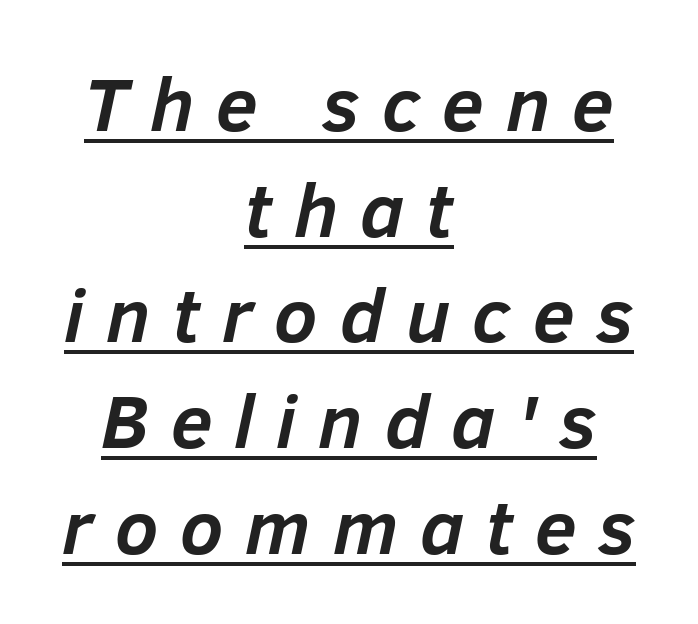
The image shows 76 px semibold type, italic (leaning right); set centered, normal line spacing (1.39x), unusually wide letter spacing (+0.29 em), underlined; low stroke contrast and a medium x-height.
